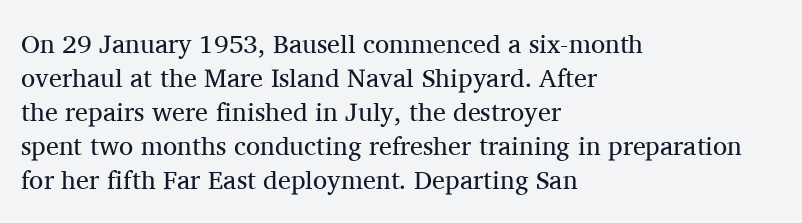
Q: Is the text bold? A: No.
Q: Is the text italic (slanted)? A: No, it is upright.
Q: Is the text underlined? A: No.
Q: How is the paragraph aligned? A: Left-aligned.
Q: Is the spacing between letters normal or unusually wide? A: Normal.
Q: Is the spacing between lines tight, normal or loose? A: Normal.
